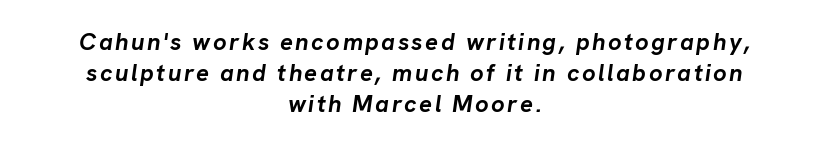
{"italic": "yes", "lean": "right", "slant_degrees": 8, "bold": "yes", "underline": "no", "align": "center", "line_spacing": "normal", "line_spacing_ratio": 1.29, "glyph_px": 24}
